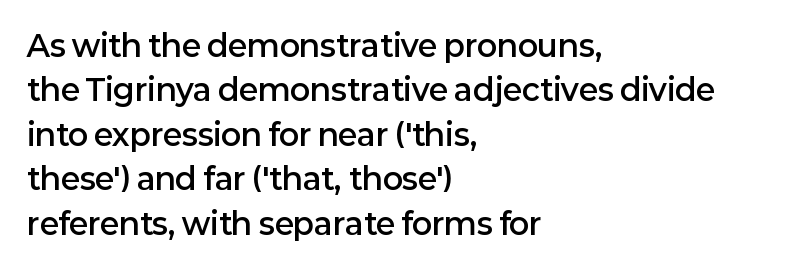
{"serif": "no", "italic": "no", "bold": "semi", "weight": "semibold", "width": "normal", "stroke_contrast": "low", "x_height": "medium", "monospaced": "no", "underline": "no", "align": "left", "line_spacing": "normal", "line_spacing_ratio": 1.48, "letter_spacing": "normal", "letter_spacing_em": 0.0, "glyph_px": 30}
